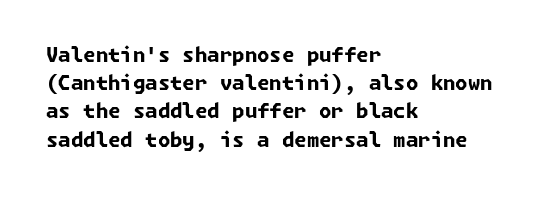
{"bold": "yes", "underline": "no", "align": "left", "line_spacing": "normal", "line_spacing_ratio": 1.41, "letter_spacing": "normal", "letter_spacing_em": 0.0, "glyph_px": 20}
